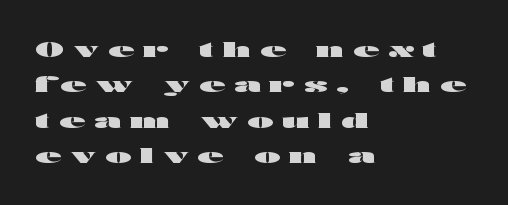
Horizontal bands of white between lines are of average thickness. A clean baseline with only descenders dipping below it. Weight check: bold — yes, fully. The lines in this sample share a left origin and differ only in where they stop. The letters are spread apart with noticeably loose tracking. Nope, not italic — everything's standing straight.
